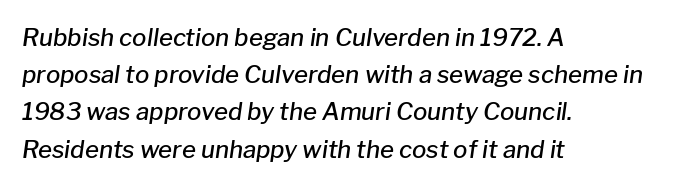
Q: Is the text bold? A: Semi-bold.
Q: Is the text italic (slanted)? A: Yes, it leans right by about 8 degrees.
Q: Is the text underlined? A: No.
Q: How is the paragraph aligned? A: Left-aligned.
Q: Is the spacing between letters normal or unusually wide? A: Normal.
Q: Is the spacing between lines tight, normal or loose? A: Normal.
